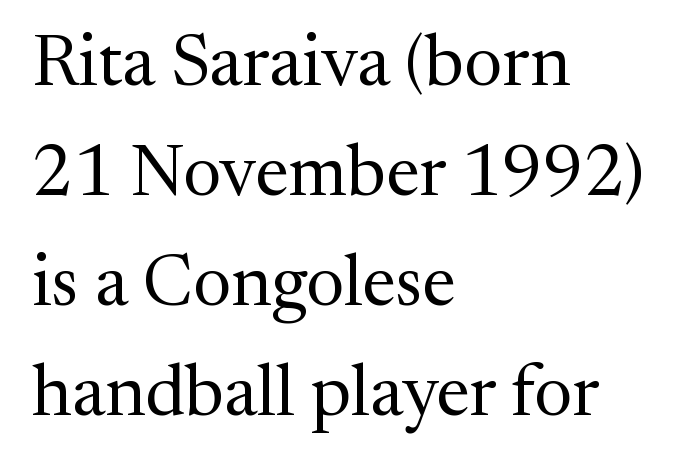
Ascenders rise straight up at ninety degrees. Normally led — the rows are evenly, conventionally spaced. Is this a fixed-width face? No — the glyphs have proportional, varying widths. The line texture is even and compact thanks to regular tracking. This is not heavy type; no bold has been used.
